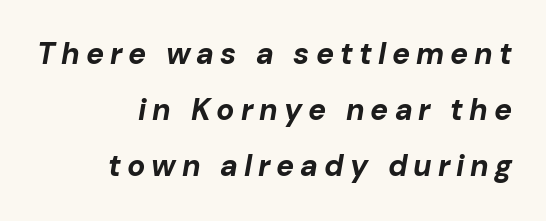
Each line ends at the same right margin while the left side varies. The glyphs look as if they've been sheared to an angle. The letterforms stand isolated, each surrounded by extra space. The passage shown is emphatically bold. The space directly below the letters is spotless. The letters advance in unequal steps, a hallmark of proportional type.
